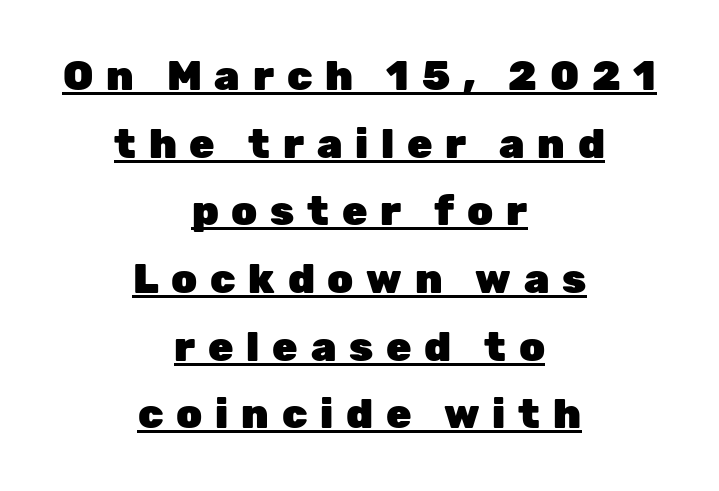
The image shows 41 px heavy sans-serif type, upright; set centered, normal line spacing (1.65x), unusually wide letter spacing (+0.31 em), underlined; low stroke contrast and a medium x-height.
